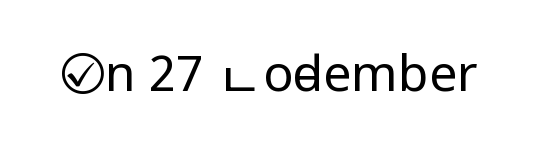
Is the stroke heavy? The answer is a plain regular-or-lighter. Observe the absence of serifs on each vertical stroke in this sample. No extra tracking has been applied to these lines. Looks like regular typesetting: each glyph gets only the width it needs. Check under the words: just untouched page. The font's upright variant was chosen for this text.
